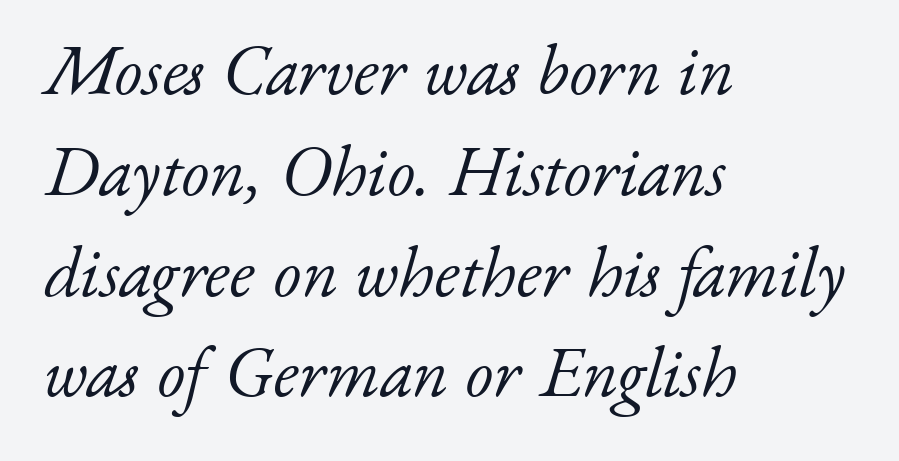
The image shows 71 px light serif type, italic (leaning right); set left-aligned, normal line spacing (1.42x), normal letter spacing, not underlined; low stroke contrast and a small x-height.
